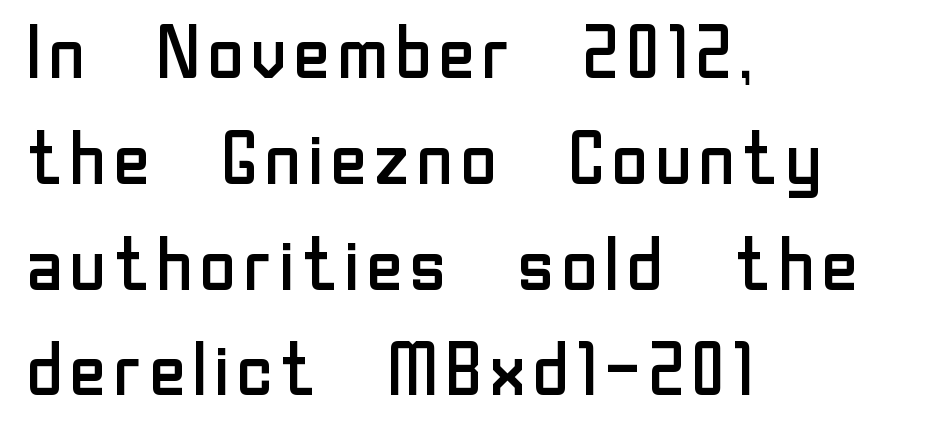
{"serif": "no", "italic": "no", "bold": "no", "weight": "regular", "width": "normal", "stroke_contrast": "low", "x_height": "medium", "monospaced": "no", "underline": "no", "align": "left", "line_spacing": "normal", "line_spacing_ratio": 1.43, "letter_spacing": "normal", "letter_spacing_em": 0.0, "glyph_px": 74}
